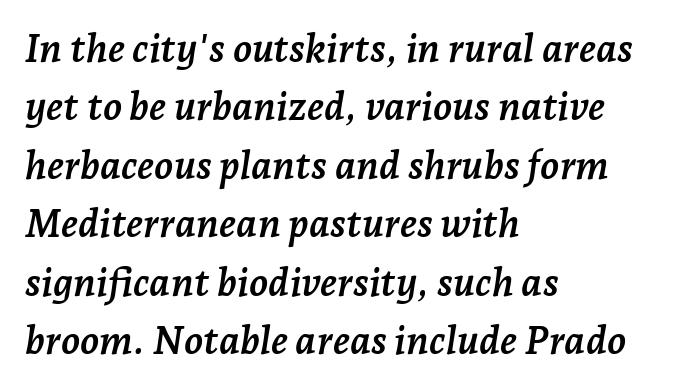
{"serif": "yes", "italic": "yes", "lean": "right", "slant_degrees": 7, "bold": "yes", "weight": "semibold", "width": "normal", "stroke_contrast": "low", "x_height": "medium", "monospaced": "no", "underline": "no", "align": "left", "line_spacing": "normal", "line_spacing_ratio": 1.5, "letter_spacing": "normal", "letter_spacing_em": 0.0, "glyph_px": 39}
